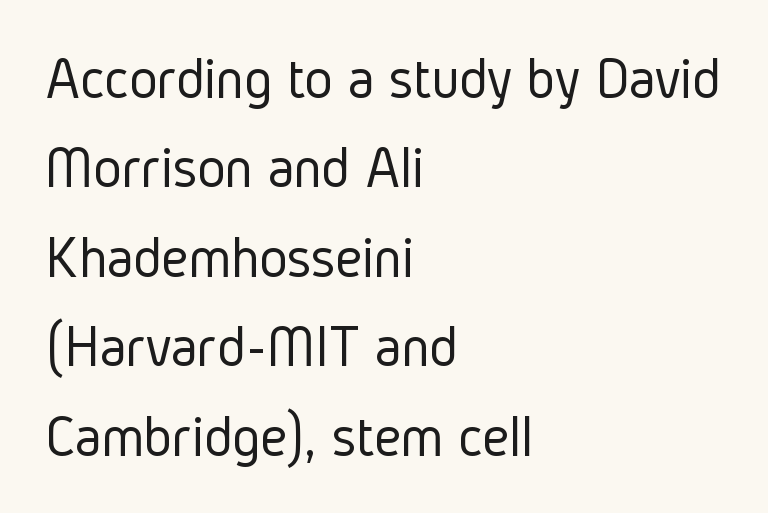
Q: Is the text bold? A: No.
Q: Is the text italic (slanted)? A: No, it is upright.
Q: Is the typeface a serif or a sans-serif typeface? A: Sans-serif.
Q: Is the text underlined? A: No.
Q: How is the paragraph aligned? A: Left-aligned.
Q: Is the spacing between letters normal or unusually wide? A: Normal.
Q: Is the spacing between lines tight, normal or loose? A: Normal.
Q: Width (condensed, normal, or wide)? A: Condensed.
Q: Stroke contrast? A: Low.
Q: x-height? A: Medium.
Q: Monospaced? A: No.
